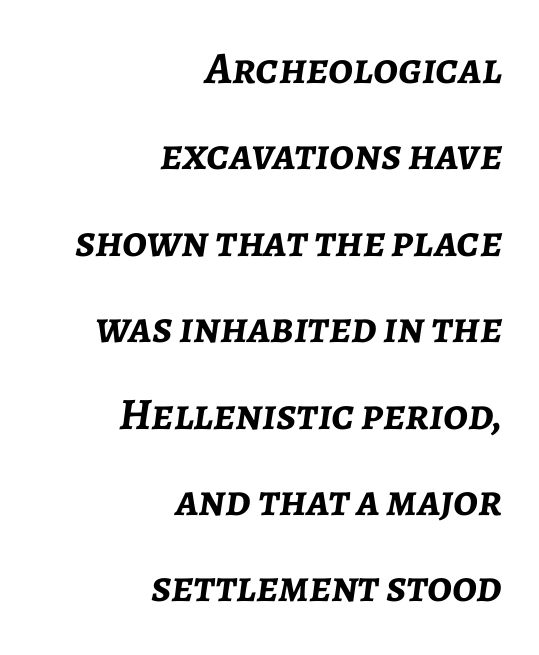
The image shows 45 px semibold type, italic (leaning right); set right-aligned, loose line spacing (1.92x), normal letter spacing, not underlined; low stroke contrast and a medium x-height.
